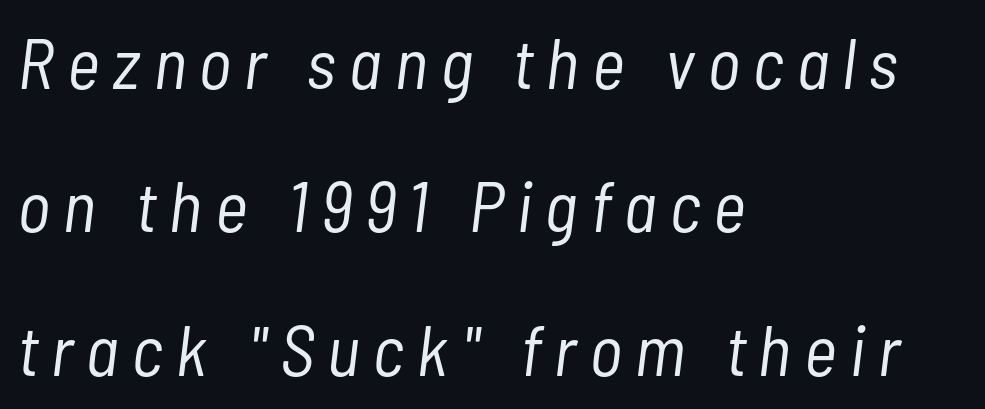
The rendering uses natural spacing where letterforms have individual widths. Honestly, the rows look like they've been pulled way apart. Is the stroke heavy? The answer is a plain regular-or-lighter. Tall strokes in this sample are angled rather than plumb. Where is the straight margin? On the left.
